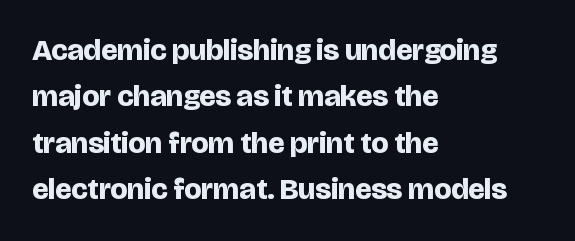
The image shows 30 px bold sans-serif type, upright; set left-aligned, normal line spacing (1.55x), normal letter spacing, not underlined; low stroke contrast and a large x-height.
